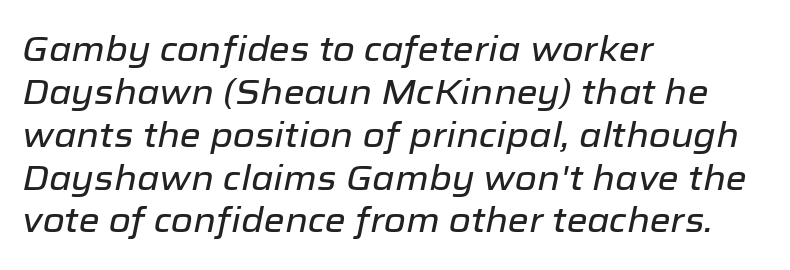
{"italic": "yes", "lean": "right", "slant_degrees": 12, "width": "normal", "stroke_contrast": "low", "x_height": "medium", "monospaced": "no", "underline": "no", "align": "left", "line_spacing": "normal", "line_spacing_ratio": 1.26, "letter_spacing": "normal", "letter_spacing_em": 0.0, "glyph_px": 34}
